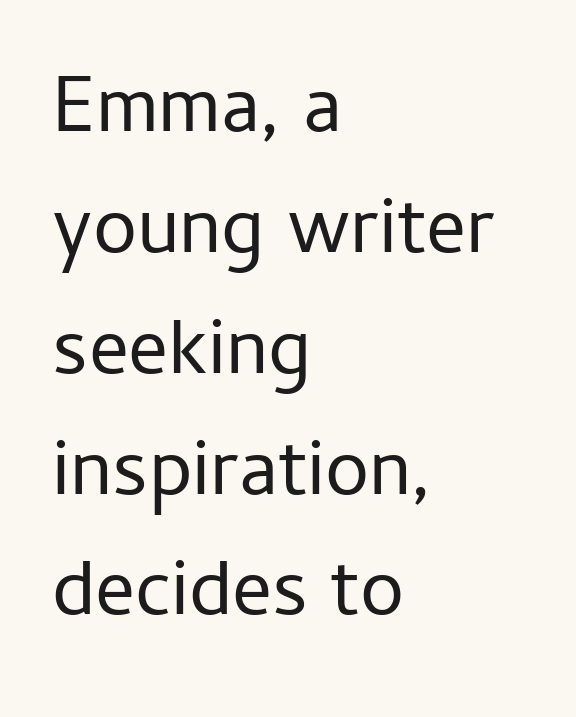
Q: Is the text bold? A: No.
Q: Is the text italic (slanted)? A: No, it is upright.
Q: Is the typeface a serif or a sans-serif typeface? A: Sans-serif.
Q: Is the text underlined? A: No.
Q: How is the paragraph aligned? A: Left-aligned.
Q: Is the spacing between letters normal or unusually wide? A: Normal.
Q: Is the spacing between lines tight, normal or loose? A: Normal.
Q: Width (condensed, normal, or wide)? A: Normal.
Q: Stroke contrast? A: Low.
Q: x-height? A: Medium.
Q: Monospaced? A: No.
